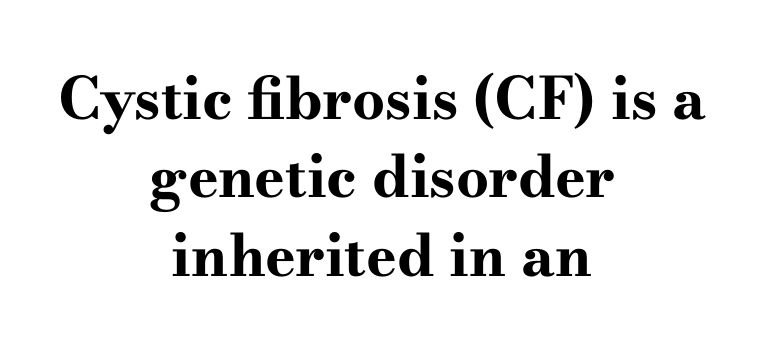
Caption: bold face, heavy strokes. Unlike italic type, these characters show no tilt at all. Characters follow at the spacing the type designer built in. Do the characters align in a grid? No, the font is proportional. The passage shown is typeset with a serif family.
